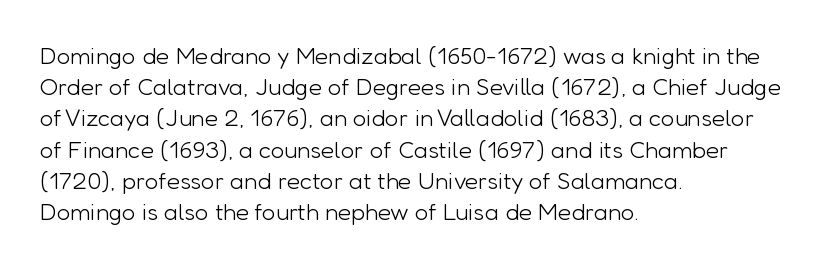
Q: Is the text bold? A: No.
Q: Is the text italic (slanted)? A: No, it is upright.
Q: Is the text underlined? A: No.
Q: How is the paragraph aligned? A: Left-aligned.
Q: Is the spacing between letters normal or unusually wide? A: Normal.
Q: Is the spacing between lines tight, normal or loose? A: Normal.
